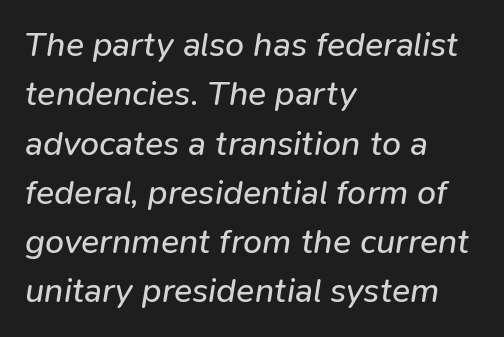
Nothing heavy about these letters — not bold at all. Slanted lettering throughout. In terms of leading, this rendering sits right in the middle. These lines keep a tight, regular rhythm from letter to letter. Note the varied advance widths — an 'i' is clearly narrower than an 'm'.
